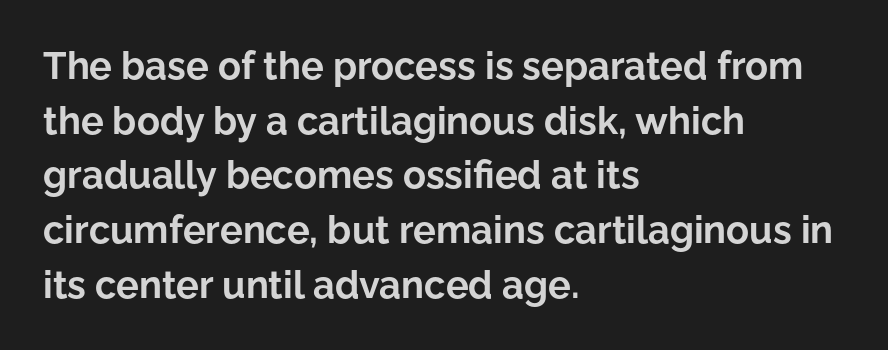
Honestly, there is no underline to notice here at all. Chunky letters — that's bold for sure. Teacher's note: observe the even left margin — that is flush-left alignment. Observe the ordinary spacing: letters are neighbours, not strangers.
